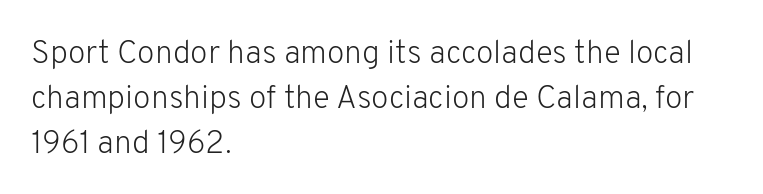
{"serif": "no", "italic": "no", "bold": "no", "weight": "light", "width": "normal", "stroke_contrast": "low", "x_height": "medium", "monospaced": "no", "underline": "no", "align": "left", "line_spacing": "normal", "line_spacing_ratio": 1.4, "letter_spacing": "normal", "letter_spacing_em": 0.0, "glyph_px": 32}
